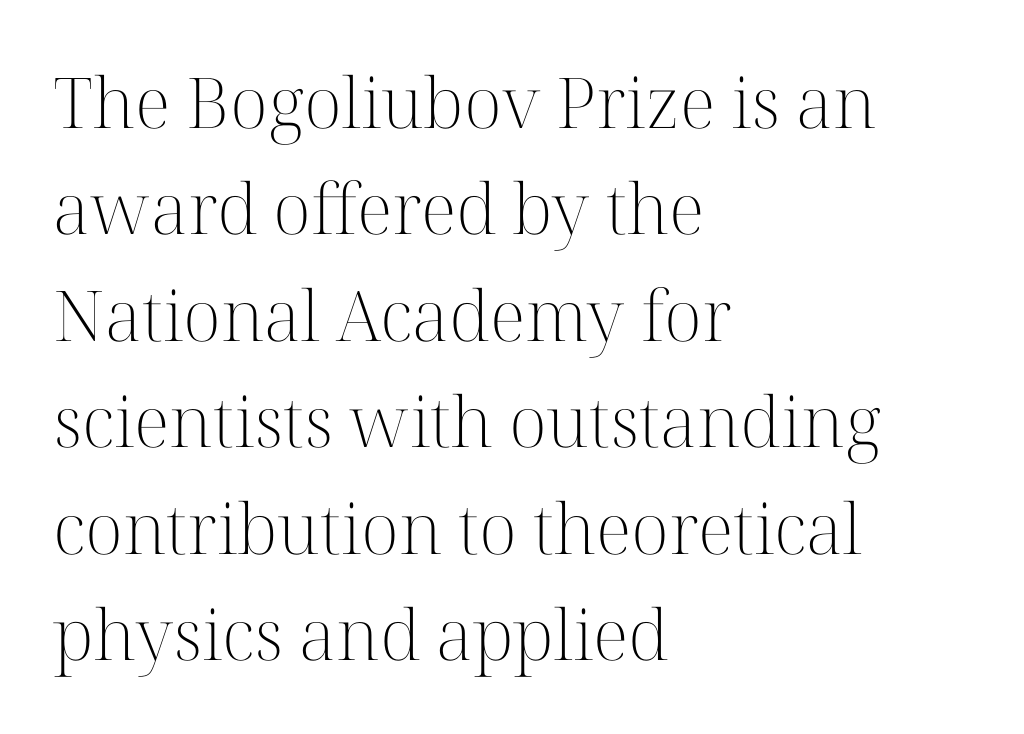
The image shows 70 px light serif type, upright; set left-aligned, normal line spacing (1.52x), normal letter spacing, not underlined; high stroke contrast and a medium x-height.
